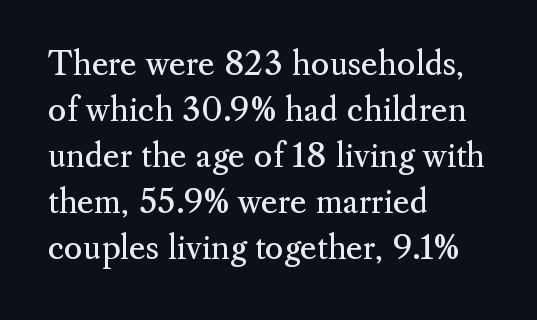
Q: Is the text bold? A: No.
Q: Is the text italic (slanted)? A: No, it is upright.
Q: Is the typeface a serif or a sans-serif typeface? A: Serif.
Q: Is the text underlined? A: No.
Q: How is the paragraph aligned? A: Left-aligned.
Q: Is the spacing between letters normal or unusually wide? A: Normal.
Q: Is the spacing between lines tight, normal or loose? A: Normal.
Q: Width (condensed, normal, or wide)? A: Normal.
Q: Stroke contrast? A: Medium.
Q: x-height? A: Small.
Q: Monospaced? A: No.
